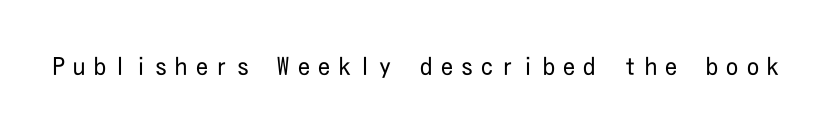
The image shows 24 px text type, upright; set unusually wide letter spacing (+0.35 em), not underlined.
